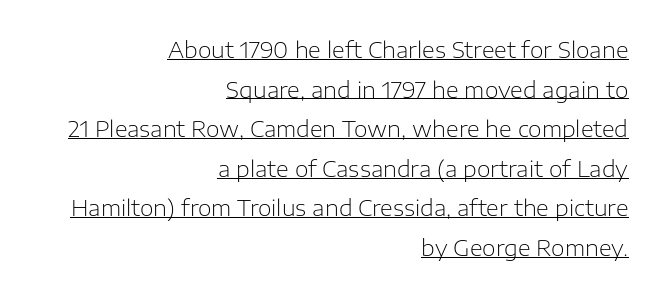
The image shows 22 px text type, upright; set right-aligned, line spacing 1.8x, normal letter spacing, underlined.
